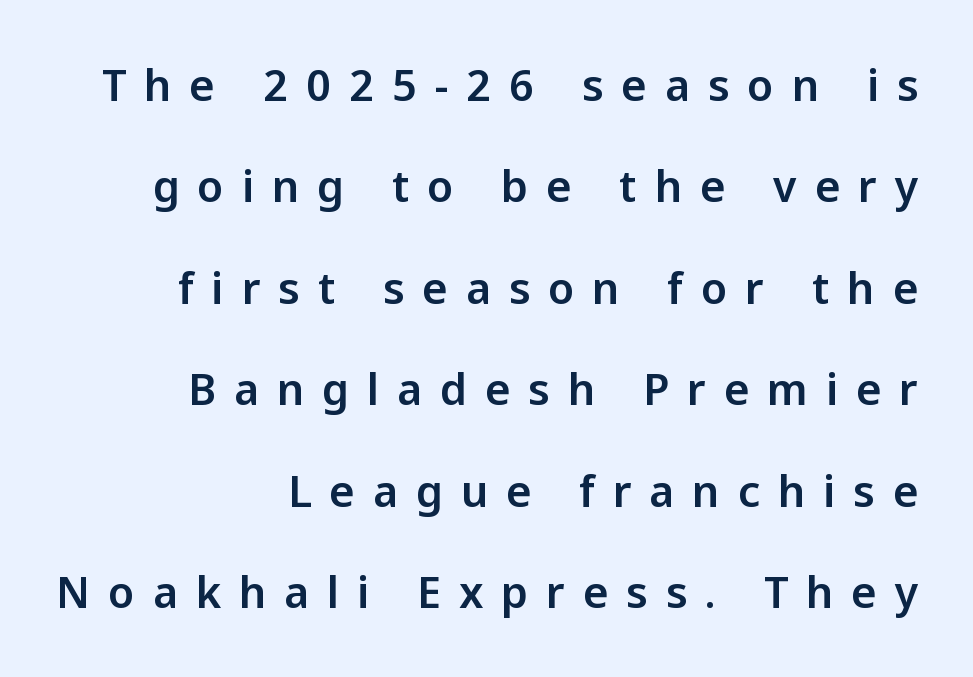
Q: Is the text italic (slanted)? A: No, it is upright.
Q: Is the typeface a serif or a sans-serif typeface? A: Sans-serif.
Q: Is the text underlined? A: No.
Q: How is the paragraph aligned? A: Right-aligned.
Q: Is the spacing between letters normal or unusually wide? A: Unusually wide.
Q: Is the spacing between lines tight, normal or loose? A: Loose.
Q: Width (condensed, normal, or wide)? A: Normal.
Q: Stroke contrast? A: Low.
Q: x-height? A: Medium.
Q: Monospaced? A: No.
